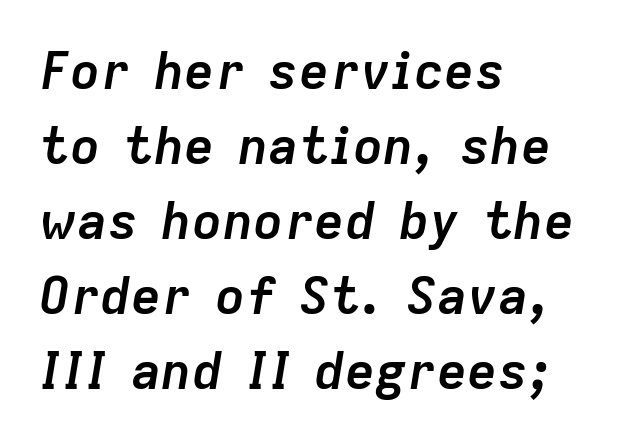
Just letters on the line, the space beneath them empty. Posture: slanted. The block of text has a typical density, with ordinary space between rows. Stroke thickness is high; the sample reads as a true bold.
